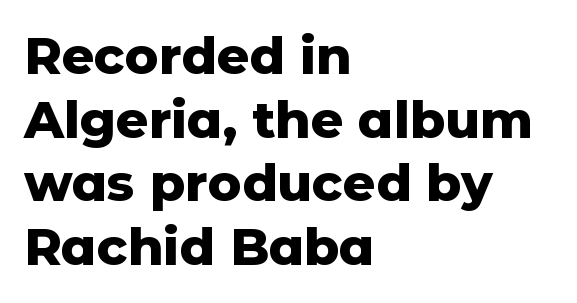
The passage shown is not underscored anywhere. A typesetter would call this zero additional tracking. Typesetter's note: full bold, strokes at maximum text heaviness. Do the letters lean? They stand straight. A typesetter would call this leading conventional body-copy spacing.
